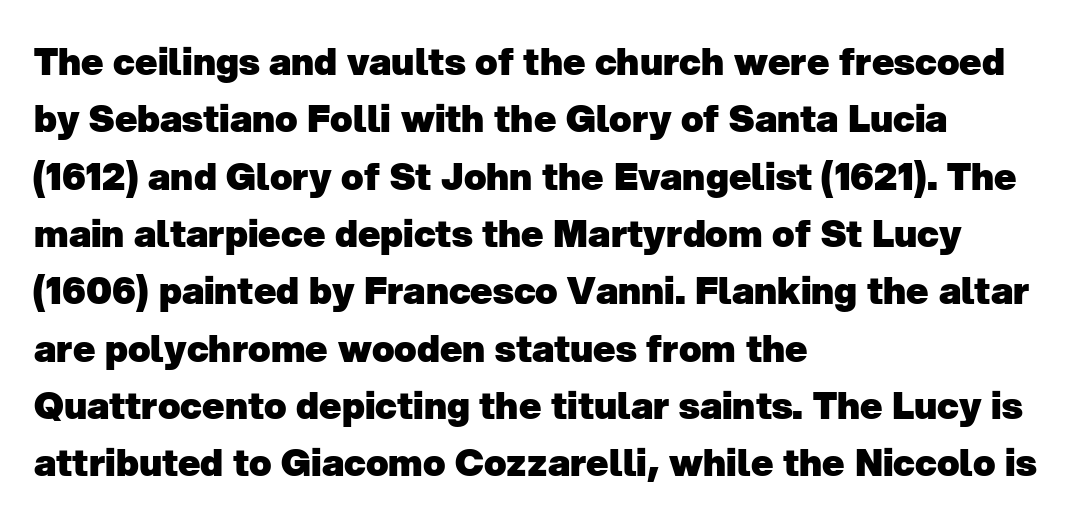
The image shows 37 px heavy sans-serif type; set left-aligned, normal line spacing (1.55x), normal letter spacing, not underlined; low stroke contrast and a medium x-height.
